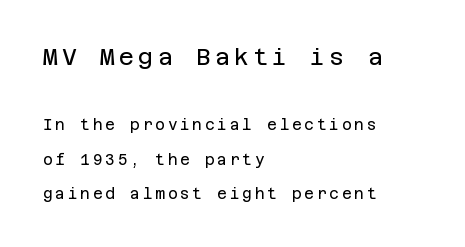
{"italic": "no", "bold": "no", "underline": "no", "align": "left", "line_spacing": "loose", "line_spacing_ratio": 2.32, "larger_block": "first", "size_ratio": 1.53, "glyph_px": 23}
